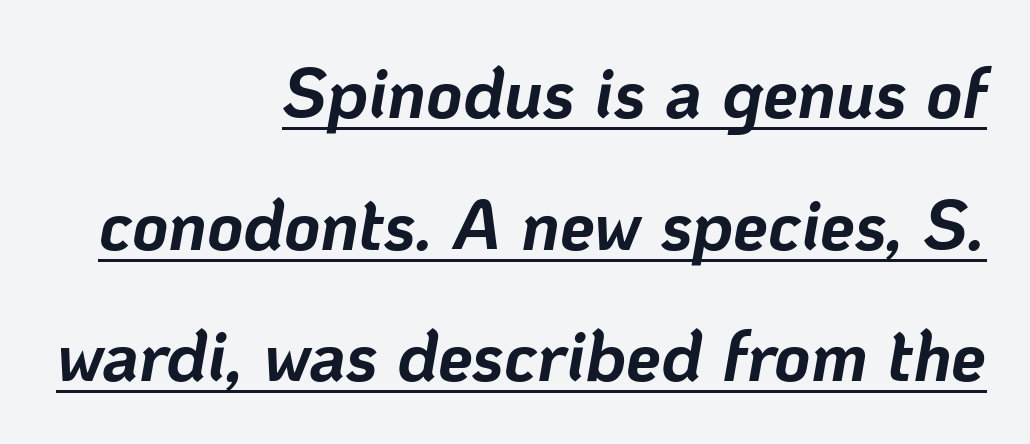
Horizontally, the lines are justified to the trailing edge only. Think of a printed novel: that variable character pitch is what you see here. The line texture is even and compact thanks to regular tracking. The lettering tilts uniformly, giving the passage an italic look.
